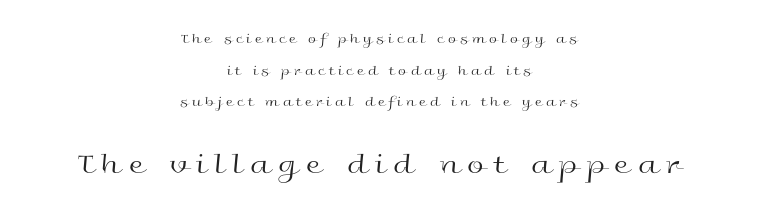
{"serif": "no", "italic": "no", "bold": "no", "weight": "regular", "width": "wide", "x_height": "medium", "monospaced": "no", "underline": "no", "align": "center", "line_spacing": "loose", "line_spacing_ratio": 2.26, "letter_spacing": "wide", "letter_spacing_em": 0.28, "larger_block": "second", "size_ratio": 2.14, "glyph_px": 30}
